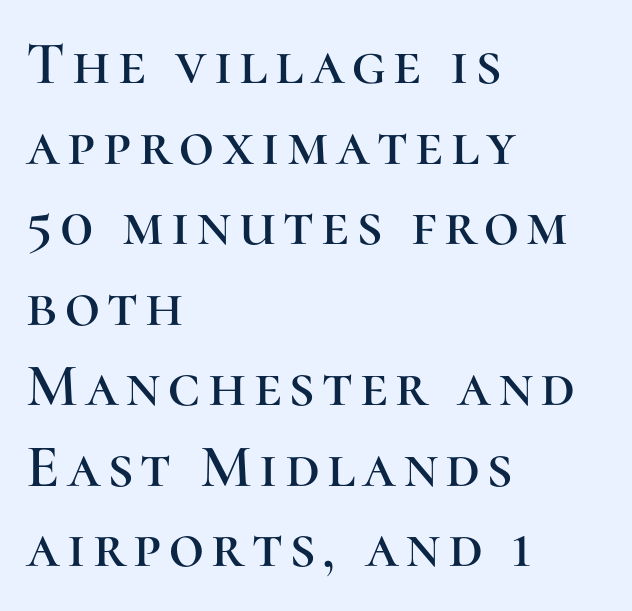
The image shows 61 px serif type, upright; set left-aligned, normal line spacing (1.32x), not underlined; high stroke contrast and a medium x-height.
